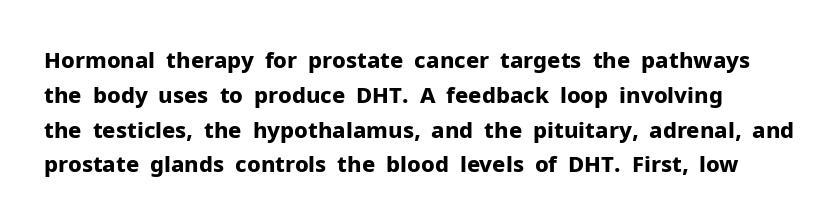
Q: Is the text bold? A: Yes.
Q: Is the text italic (slanted)? A: No, it is upright.
Q: Is the text underlined? A: No.
Q: Is the spacing between letters normal or unusually wide? A: Normal.
Q: Is the spacing between lines tight, normal or loose? A: Normal.
